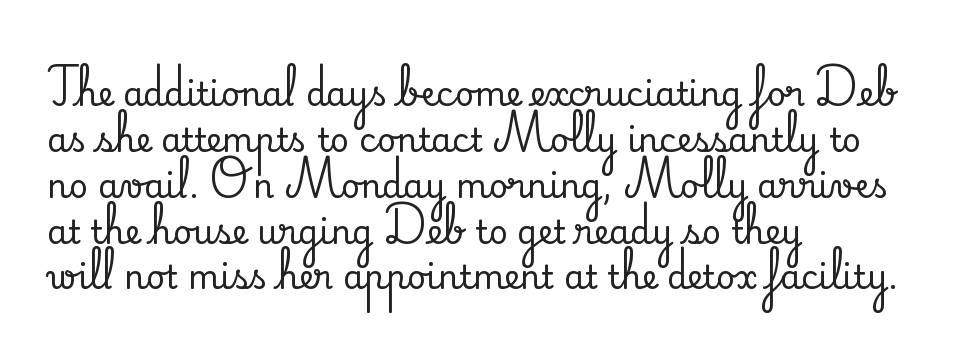
The image shows 33 px serif type, upright; set left-aligned, normal line spacing (1.39x), normal letter spacing, not underlined; medium stroke contrast and a small x-height.
